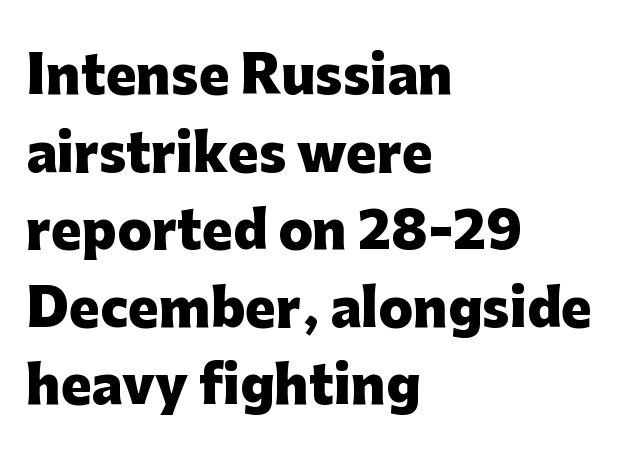
{"serif": "no", "italic": "no", "bold": "yes", "weight": "heavy", "width": "normal", "stroke_contrast": "low", "x_height": "medium", "monospaced": "no", "underline": "no", "align": "left", "line_spacing": "normal", "line_spacing_ratio": 1.52, "letter_spacing": "normal", "letter_spacing_em": 0.0, "glyph_px": 51}
